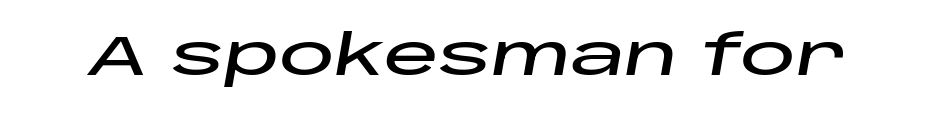
Type without underlining. When letters slant like this, we call the style italic. This sample uses plain, unmodified letter spacing. Think of a printed novel: that variable character pitch is what you see here.
